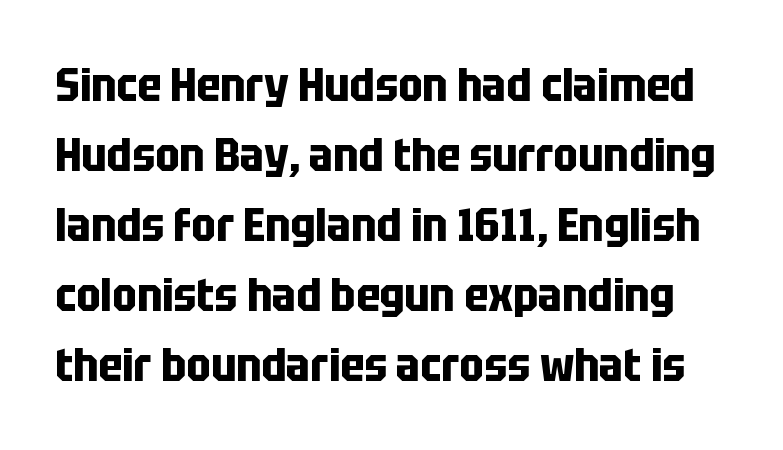
Q: Is the text bold? A: Yes.
Q: Is the text italic (slanted)? A: No, it is upright.
Q: Is the typeface a serif or a sans-serif typeface? A: Sans-serif.
Q: Is the text underlined? A: No.
Q: Is the spacing between letters normal or unusually wide? A: Normal.
Q: Is the spacing between lines tight, normal or loose? A: Normal.
Q: Width (condensed, normal, or wide)? A: Condensed.
Q: Stroke contrast? A: Low.
Q: x-height? A: Large.
Q: Monospaced? A: No.
